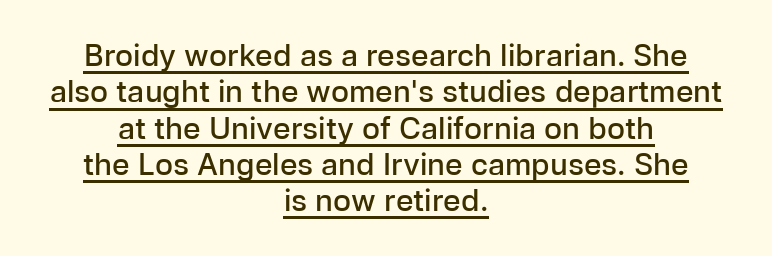
Q: Is the text bold? A: Semi-bold.
Q: Is the text italic (slanted)? A: No, it is upright.
Q: Is the typeface a serif or a sans-serif typeface? A: Sans-serif.
Q: Is the text underlined? A: Yes.
Q: How is the paragraph aligned? A: Centered.
Q: Is the spacing between letters normal or unusually wide? A: Normal.
Q: Width (condensed, normal, or wide)? A: Normal.
Q: Stroke contrast? A: Low.
Q: x-height? A: Medium.
Q: Monospaced? A: No.
